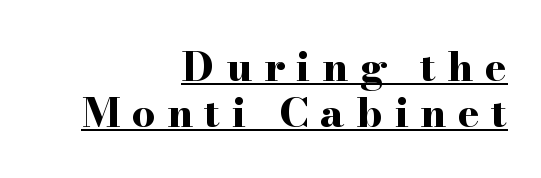
The image shows 41 px bold, wide serif type, upright; set right-aligned, tight line spacing (1.12x), unusually wide letter spacing (+0.28 em), underlined; high stroke contrast and a small x-height.
